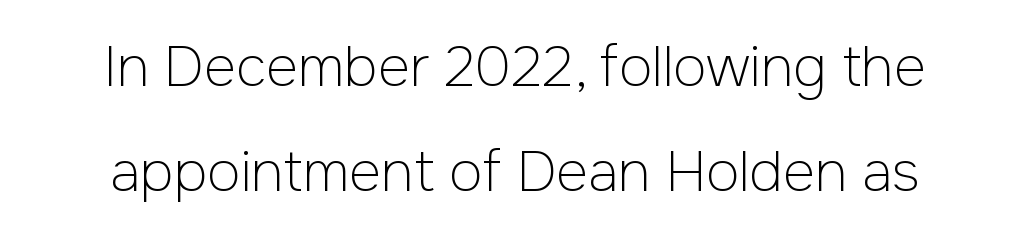
The image shows 55 px light sans-serif type, upright; set loose line spacing (1.91x), normal letter spacing, not underlined; low stroke contrast and a medium x-height.
